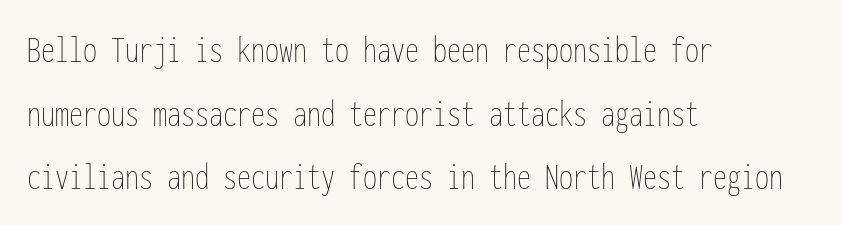
No letter is thick-stroked: the sample isn't bold. The lines are quadded left. Every character here occupies the same horizontal width, giving the sample a typewriter-like rhythm. Descender tails drop into unmarked territory. A normal amount of white space separates one row of letters from the next. The axis of the letterforms is exactly vertical.
